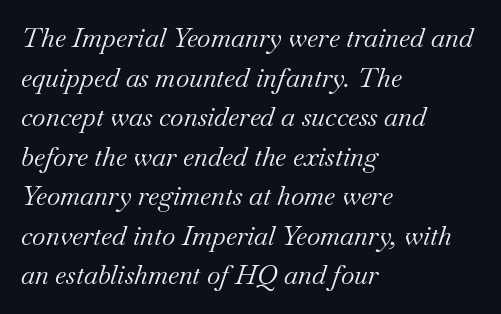
The image shows 26 px text type, italic (leaning right); set left-aligned, normal line spacing (1.52x), normal letter spacing, not underlined.
